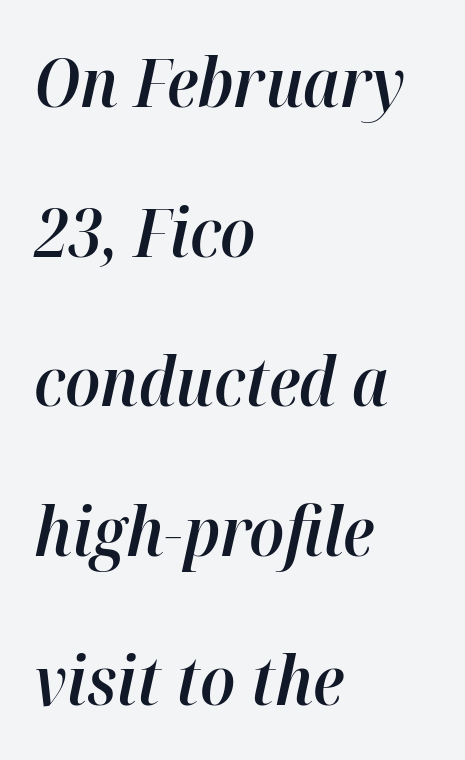
Q: Is the text bold? A: Semi-bold.
Q: Is the text italic (slanted)? A: Yes, it leans right by about 12 degrees.
Q: Is the text underlined? A: No.
Q: How is the paragraph aligned? A: Left-aligned.
Q: Is the spacing between letters normal or unusually wide? A: Normal.
Q: Is the spacing between lines tight, normal or loose? A: Loose.
Q: Width (condensed, normal, or wide)? A: Normal.
Q: Stroke contrast? A: High.
Q: x-height? A: Medium.
Q: Monospaced? A: No.
